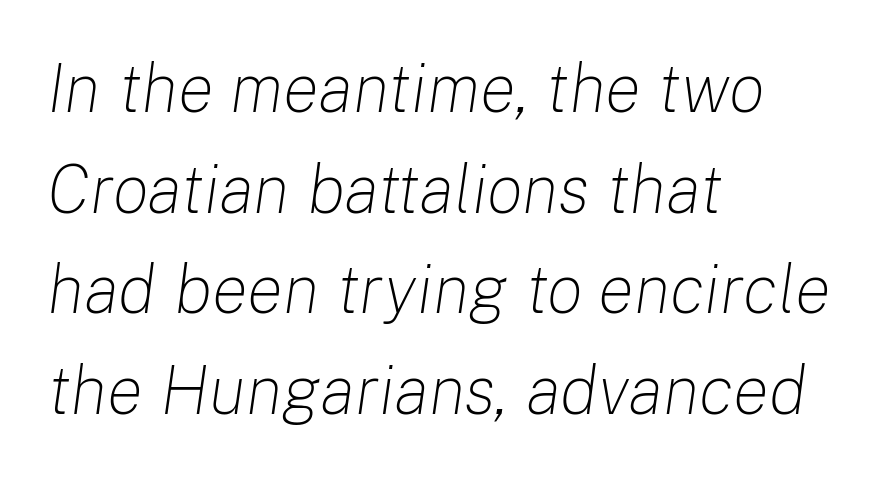
Q: Is the text bold? A: No.
Q: Is the text italic (slanted)? A: Yes, it leans right by about 8 degrees.
Q: Is the text underlined? A: No.
Q: How is the paragraph aligned? A: Left-aligned.
Q: Is the spacing between letters normal or unusually wide? A: Normal.
Q: Is the spacing between lines tight, normal or loose? A: Normal.
Q: Width (condensed, normal, or wide)? A: Normal.
Q: Stroke contrast? A: Low.
Q: x-height? A: Medium.
Q: Monospaced? A: No.
